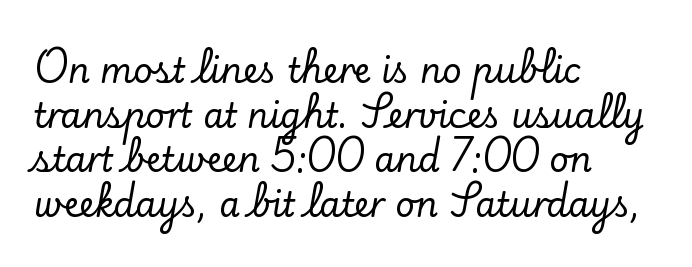
Q: Is the text italic (slanted)? A: Yes.
Q: Is the typeface a serif or a sans-serif typeface? A: Serif.
Q: Is the text underlined? A: No.
Q: How is the paragraph aligned? A: Left-aligned.
Q: Is the spacing between letters normal or unusually wide? A: Normal.
Q: Is the spacing between lines tight, normal or loose? A: Normal.
Q: Width (condensed, normal, or wide)? A: Normal.
Q: Stroke contrast? A: Low.
Q: x-height? A: Small.
Q: Monospaced? A: No.
